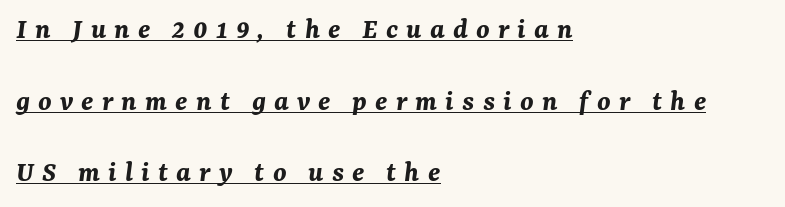
A typographer would call this underscored text. Tracking here is generous; glyphs stand well apart from one another. Is the block centered? No — it sits flush against the left margin. Think of a printed novel: that variable character pitch is what you see here.
